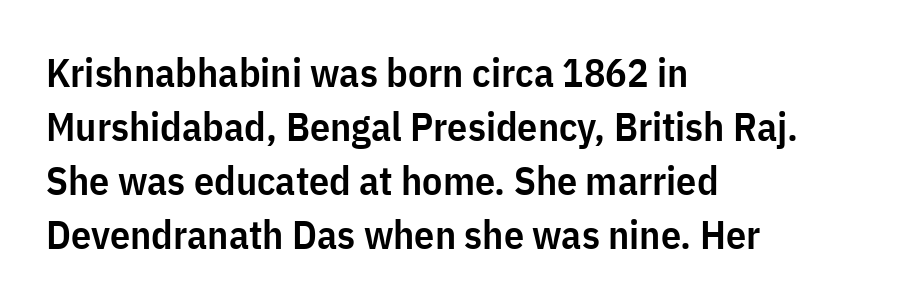
{"serif": "no", "italic": "no", "bold": "semi", "weight": "semibold", "width": "condensed", "stroke_contrast": "low", "x_height": "medium", "monospaced": "no", "underline": "no", "align": "left", "line_spacing": "normal", "line_spacing_ratio": 1.35, "letter_spacing": "normal", "letter_spacing_em": 0.0, "glyph_px": 40}
